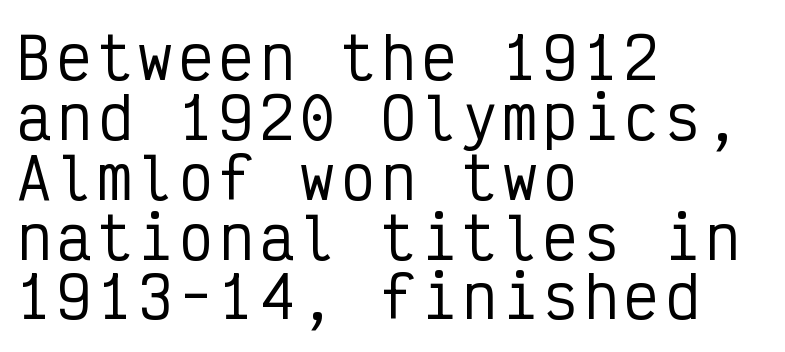
You can tell it's not italic because the verticals are truly vertical. Type style note: lacks serifs. Line beginnings align vertically; line endings do not. Closely set lines give the paragraph a compact silhouette.
